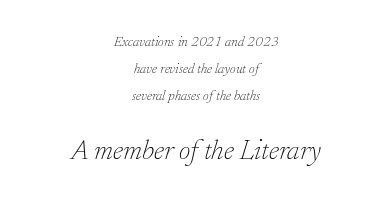
The image shows 28 px thin serif type, italic (leaning right); set centered, loose line spacing (1.93x), normal letter spacing, not underlined; the second (bottom) block is 2.0x larger; low stroke contrast and a small x-height.
